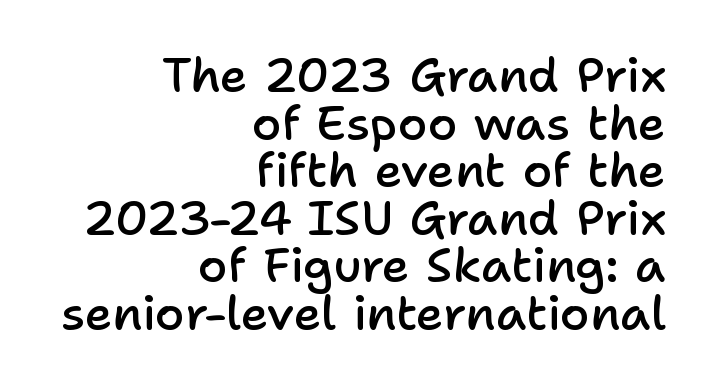
Each letter keeps its own natural width here, so spacing adapts to shape. Short note: letters normally spaced. Nobody drew a line under any word here. This is the regular roman posture of the typeface. Grotesque or geometric, the face here clearly has no serifs. The letters are semibold — heavier than regular but short of a full bold.
